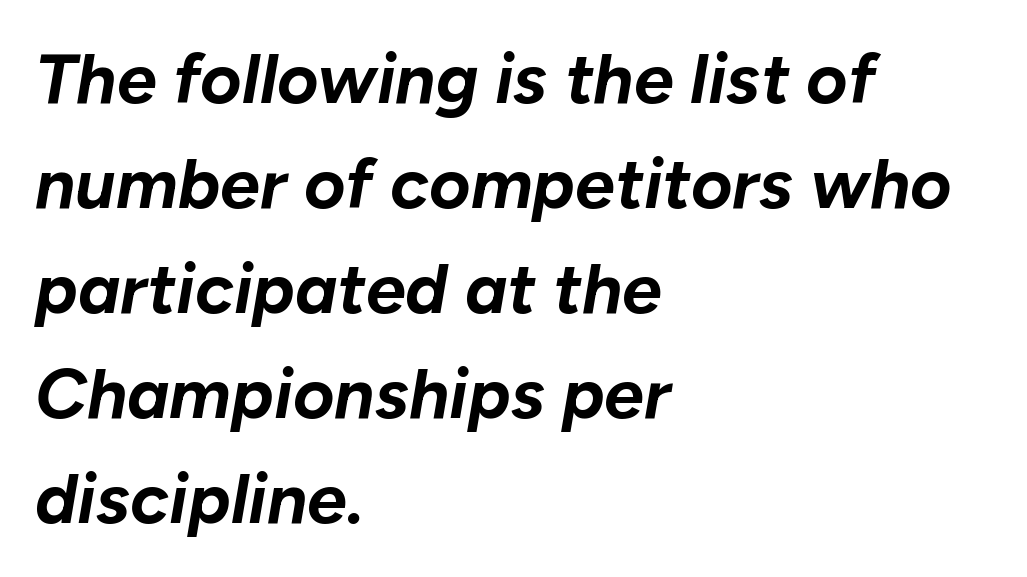
Q: Is the text bold? A: Yes.
Q: Is the text italic (slanted)? A: Yes, it leans right by about 10 degrees.
Q: Is the text underlined? A: No.
Q: How is the paragraph aligned? A: Left-aligned.
Q: Is the spacing between letters normal or unusually wide? A: Normal.
Q: Is the spacing between lines tight, normal or loose? A: Normal.
Q: Width (condensed, normal, or wide)? A: Normal.
Q: Stroke contrast? A: Low.
Q: x-height? A: Medium.
Q: Monospaced? A: No.
